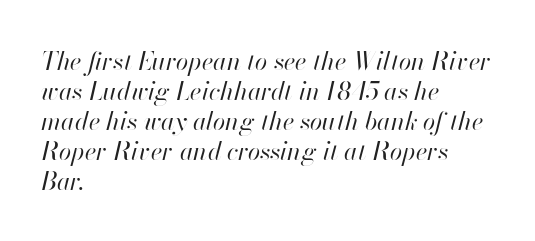
There's an unmistakable incline to the writing here. Inter-character spacing is left at the font's built-in metrics. Only glyphs here, with clear space below each row. No letter is thick-stroked: the sample isn't bold. Left-aligned paragraph, ragged on the right.
